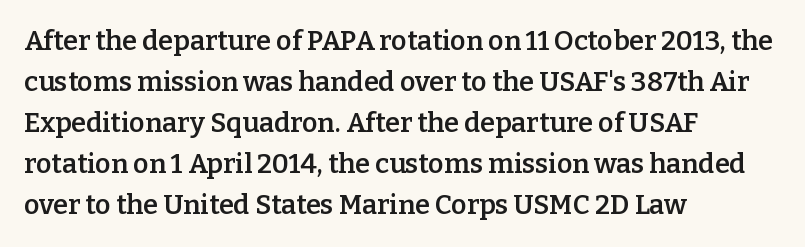
Q: Is the text bold? A: Semi-bold.
Q: Is the text italic (slanted)? A: No, it is upright.
Q: Is the text underlined? A: No.
Q: How is the paragraph aligned? A: Left-aligned.
Q: Is the spacing between letters normal or unusually wide? A: Normal.
Q: Is the spacing between lines tight, normal or loose? A: Normal.
